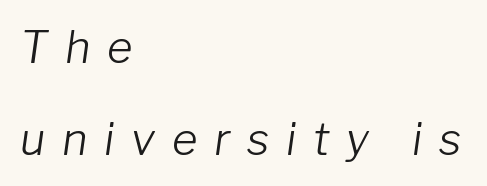
{"italic": "yes", "lean": "right", "slant_degrees": 8, "bold": "no", "weight": "light", "width": "normal", "stroke_contrast": "low", "x_height": "medium", "monospaced": "no", "underline": "no", "align": "left", "line_spacing": "loose", "line_spacing_ratio": 2.09, "letter_spacing": "wide", "letter_spacing_em": 0.38, "glyph_px": 44}
